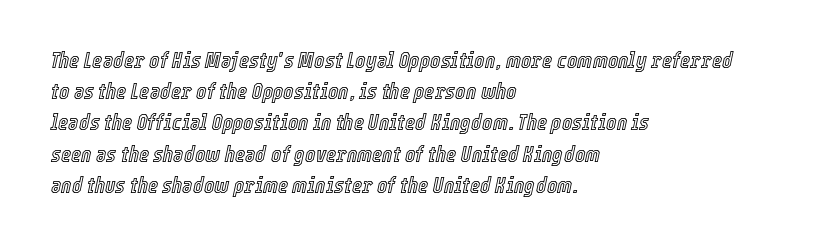
The image shows 22 px text type, italic (leaning right); set left-aligned, normal line spacing (1.42x), normal letter spacing, not underlined.
